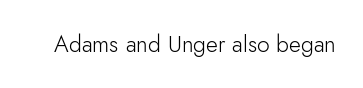
The type is set solid horizontally, with unmodified tracking. Words float on clear page, feet unadorned. A quiet, ordinary-to-light weight characterises the typeface. The type sits square on the baseline with zero lean.
